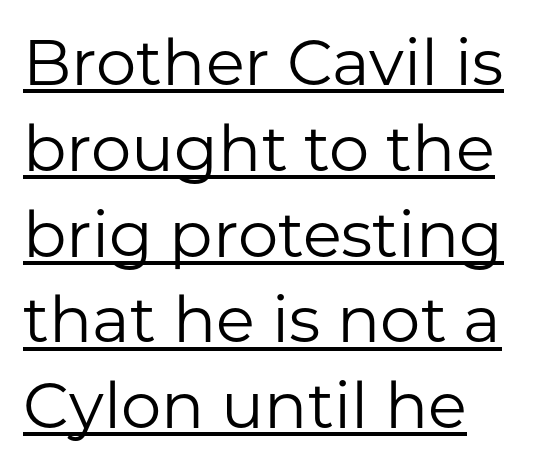
Q: Is the text bold? A: No.
Q: Is the text italic (slanted)? A: No, it is upright.
Q: Is the typeface a serif or a sans-serif typeface? A: Sans-serif.
Q: Is the text underlined? A: Yes.
Q: How is the paragraph aligned? A: Left-aligned.
Q: Is the spacing between letters normal or unusually wide? A: Normal.
Q: Is the spacing between lines tight, normal or loose? A: Normal.
Q: Width (condensed, normal, or wide)? A: Normal.
Q: Stroke contrast? A: Low.
Q: x-height? A: Medium.
Q: Monospaced? A: No.
